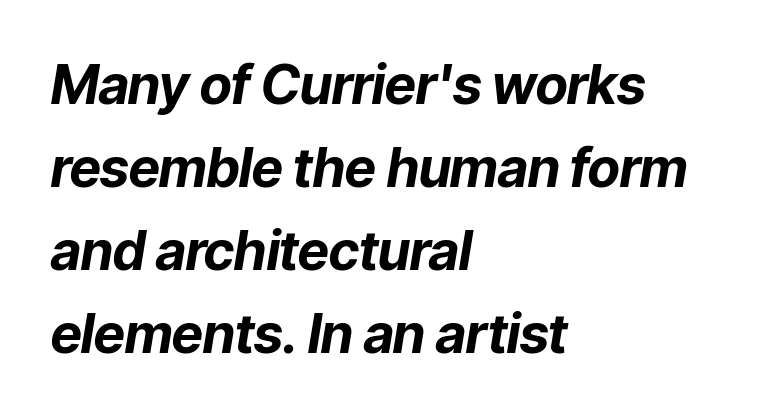
The image shows 54 px bold type, italic (leaning right); set left-aligned, normal line spacing (1.54x), normal letter spacing, not underlined; low stroke contrast and a medium x-height.
